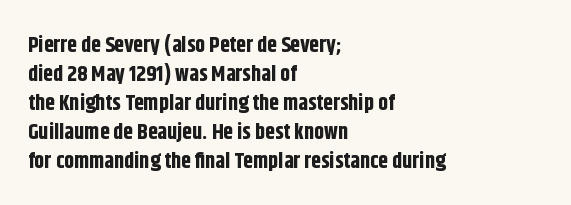
The image shows 22 px bold type, upright; set left-aligned, normal line spacing (1.32x), normal letter spacing, not underlined.
